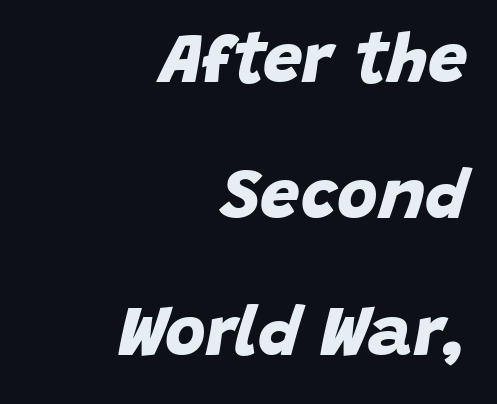
The rendering shows plain stroke endings on the letterforms — a sans-serif design. Spacing verdict: proportional, widths tailored to each character. All the whitespace from short lines collects on the left. Pretty heavy lettering here — definitely bold. Each row of text sits above clean, open space. One glance says open: line gaps are wider than usual.
